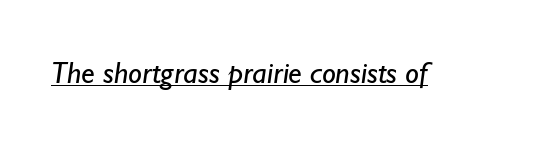
This reads as an unemphasized weight, regular at the heaviest. The glyphs are accompanied by a horizontal stroke just below them. Here the glyphs are tracked normally, forming tight word shapes. Do the characters align in a grid? No, the font is proportional. No feet cap the strokes, marking this as sans-serif type.
